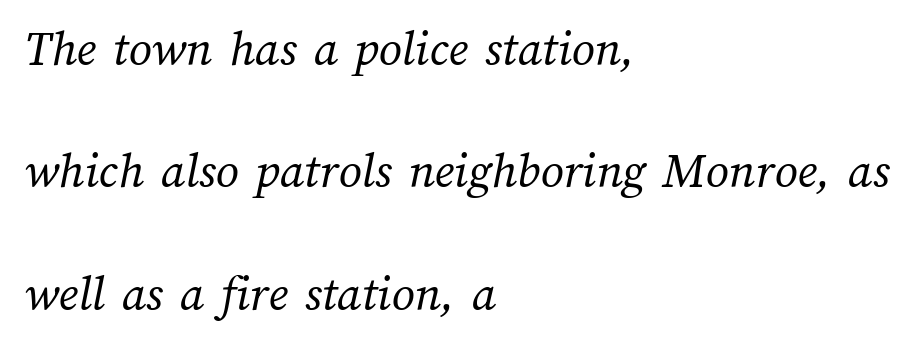
{"bold": "no", "weight": "regular", "width": "normal", "stroke_contrast": "medium", "x_height": "medium", "monospaced": "no", "underline": "no", "align": "left", "line_spacing": "loose", "line_spacing_ratio": 2.4, "letter_spacing": "normal", "letter_spacing_em": 0.0, "glyph_px": 51}
